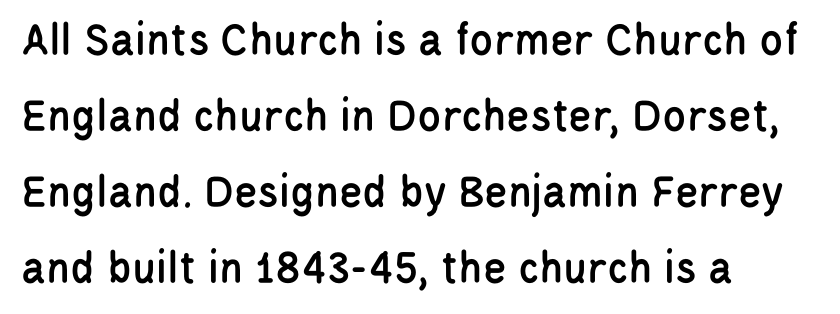
{"serif": "no", "italic": "no", "width": "condensed", "stroke_contrast": "low", "x_height": "large", "monospaced": "no", "underline": "no", "align": "left", "line_spacing": "normal", "line_spacing_ratio": 1.58, "letter_spacing": "normal", "letter_spacing_em": 0.0, "glyph_px": 48}
